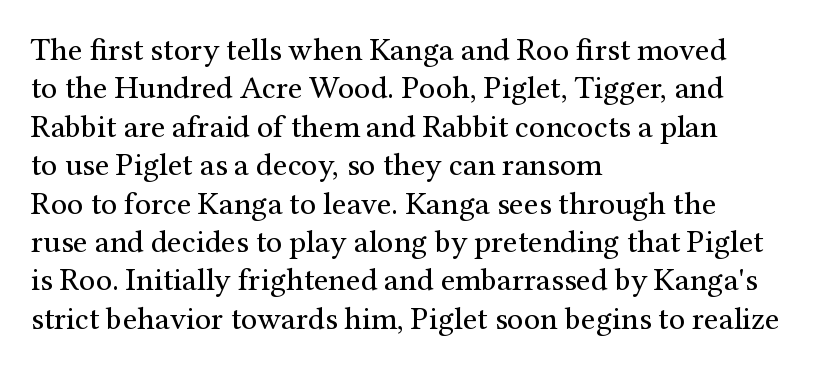
{"serif": "yes", "italic": "no", "bold": "no", "weight": "regular", "width": "normal", "stroke_contrast": "medium", "x_height": "medium", "monospaced": "no", "underline": "no", "align": "left", "line_spacing_ratio": 1.2, "letter_spacing": "normal", "letter_spacing_em": 0.0, "glyph_px": 32}
